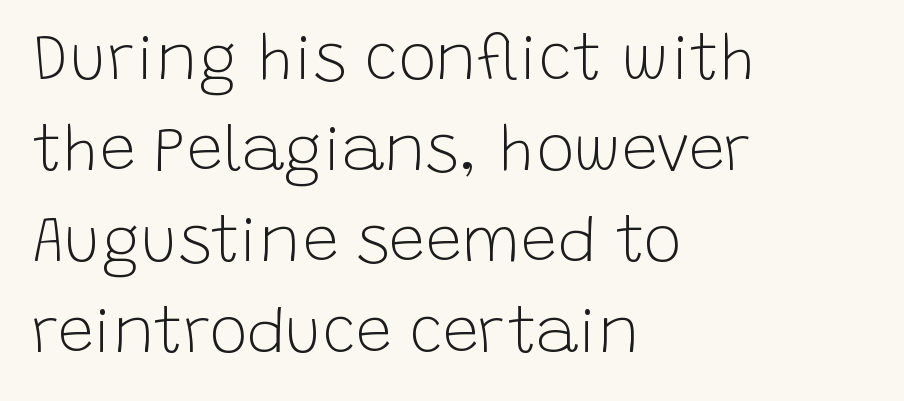
{"serif": "no", "italic": "no", "bold": "no", "weight": "light", "width": "normal", "stroke_contrast": "low", "x_height": "large", "monospaced": "no", "underline": "no", "align": "left", "line_spacing": "normal", "line_spacing_ratio": 1.42, "letter_spacing": "normal", "letter_spacing_em": 0.0, "glyph_px": 64}
